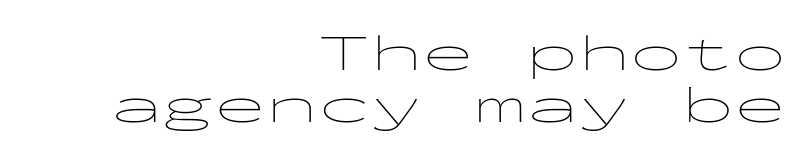
Q: Is the text bold? A: No.
Q: Is the text italic (slanted)? A: No, it is upright.
Q: Is the typeface a serif or a sans-serif typeface? A: Sans-serif.
Q: Is the text underlined? A: No.
Q: How is the paragraph aligned? A: Right-aligned.
Q: Is the spacing between letters normal or unusually wide? A: Normal.
Q: Is the spacing between lines tight, normal or loose? A: Tight.
Q: Width (condensed, normal, or wide)? A: Wide.
Q: Stroke contrast? A: Low.
Q: x-height? A: Medium.
Q: Monospaced? A: Yes.
